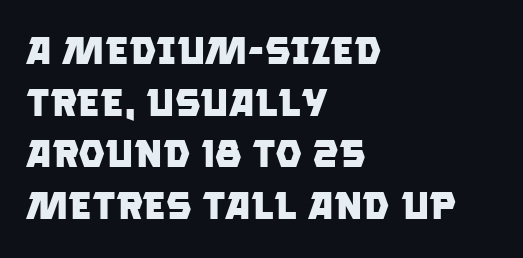
Q: Is the text bold? A: Yes.
Q: Is the typeface a serif or a sans-serif typeface? A: Sans-serif.
Q: Is the text underlined? A: No.
Q: How is the paragraph aligned? A: Left-aligned.
Q: Is the spacing between letters normal or unusually wide? A: Normal.
Q: Is the spacing between lines tight, normal or loose? A: Normal.
Q: Width (condensed, normal, or wide)? A: Normal.
Q: Stroke contrast? A: Low.
Q: x-height? A: Large.
Q: Monospaced? A: No.
